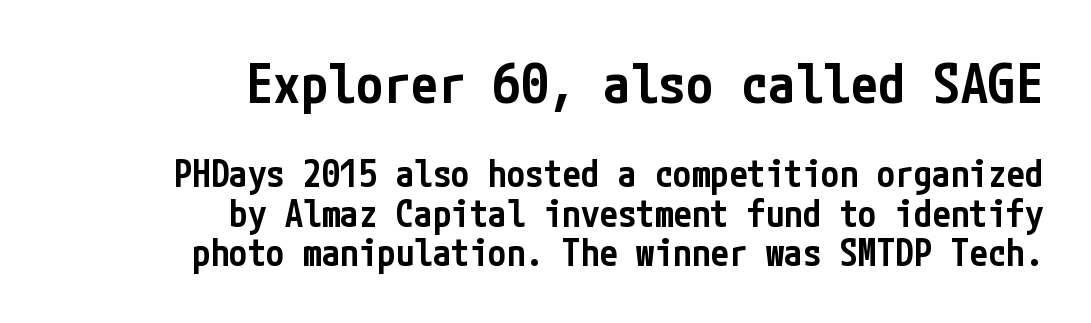
The image shows 55 px semibold, condensed sans-serif type, upright; set right-aligned, tight line spacing (1.06x), normal letter spacing, not underlined; the first (top) block is 1.49x larger; low stroke contrast and a medium x-height.
